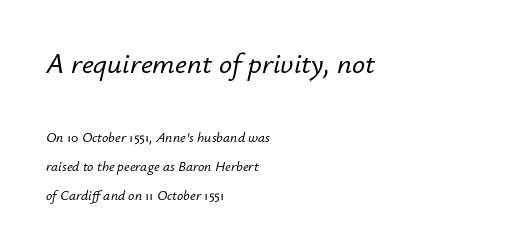
The image shows 29 px text type, italic (leaning right); set left-aligned, loose line spacing (2.07x), normal letter spacing, not underlined; the first (top) block is 2.07x larger; low stroke contrast and a small x-height.
